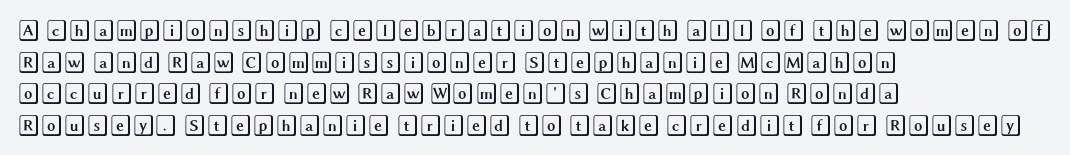
{"italic": "no", "underline": "no", "align": "left", "line_spacing": "normal", "line_spacing_ratio": 1.51, "letter_spacing": "normal", "letter_spacing_em": 0.0, "glyph_px": 21}
